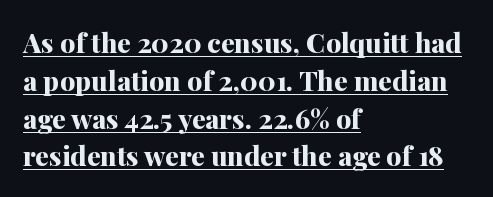
Does the leading feel generous? No, just average. These words are printed bold, with thick strokes throughout. The string is rendered with underlining switched on. In CSS terms this would be text-align: left.
